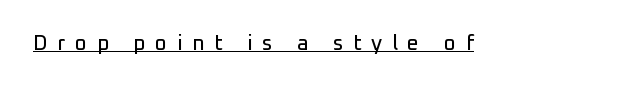
The image shows 21 px text type, upright; set unusually wide letter spacing (+0.46 em), underlined.
